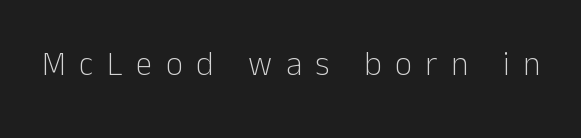
The image shows 33 px light sans-serif type, upright; set unusually wide letter spacing (+0.41 em), not underlined; low stroke contrast and a medium x-height.
